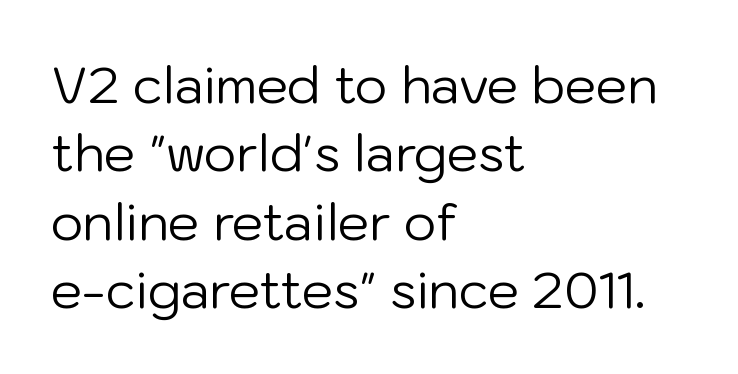
Q: Is the text bold? A: No.
Q: Is the text italic (slanted)? A: No, it is upright.
Q: Is the typeface a serif or a sans-serif typeface? A: Sans-serif.
Q: Is the text underlined? A: No.
Q: How is the paragraph aligned? A: Left-aligned.
Q: Is the spacing between letters normal or unusually wide? A: Normal.
Q: Is the spacing between lines tight, normal or loose? A: Normal.
Q: Width (condensed, normal, or wide)? A: Normal.
Q: Stroke contrast? A: Low.
Q: x-height? A: Medium.
Q: Monospaced? A: No.
